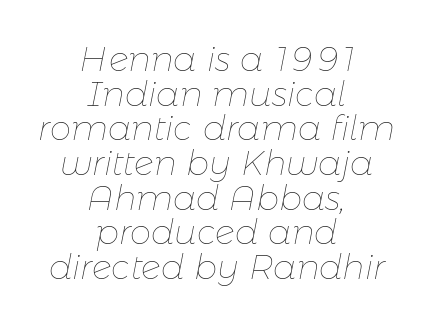
Q: Is the text bold? A: No.
Q: Is the text italic (slanted)? A: Yes, it leans right by about 11 degrees.
Q: Is the text underlined? A: No.
Q: How is the paragraph aligned? A: Centered.
Q: Is the spacing between letters normal or unusually wide? A: Normal.
Q: Is the spacing between lines tight, normal or loose? A: Tight.
Q: Width (condensed, normal, or wide)? A: Normal.
Q: Stroke contrast? A: Low.
Q: x-height? A: Medium.
Q: Monospaced? A: No.
